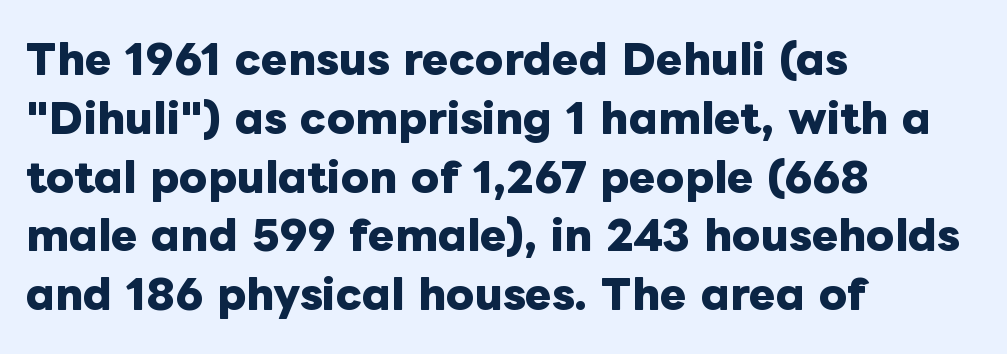
{"italic": "no", "bold": "yes", "weight": "heavy", "width": "normal", "stroke_contrast": "low", "x_height": "medium", "monospaced": "no", "underline": "no", "align": "left", "line_spacing": "normal", "line_spacing_ratio": 1.47, "letter_spacing": "normal", "letter_spacing_em": 0.0, "glyph_px": 40}
